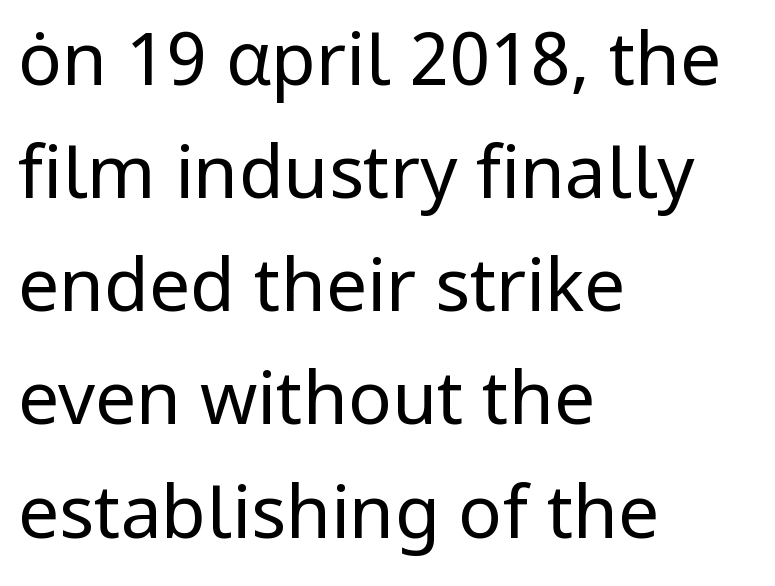
{"serif": "no", "italic": "no", "bold": "no", "weight": "regular", "width": "normal", "stroke_contrast": "low", "x_height": "medium", "monospaced": "no", "underline": "no", "align": "left", "line_spacing": "normal", "line_spacing_ratio": 1.55, "letter_spacing": "normal", "letter_spacing_em": 0.0, "glyph_px": 73}
